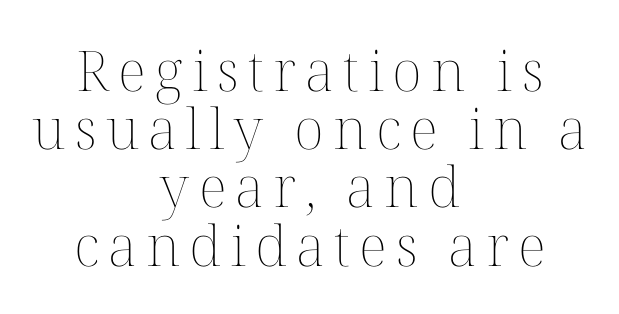
{"italic": "no", "bold": "no", "weight": "thin", "width": "normal", "stroke_contrast": "medium", "x_height": "medium", "monospaced": "no", "underline": "no", "align": "center", "line_spacing": "tight", "line_spacing_ratio": 1.04, "glyph_px": 56}
